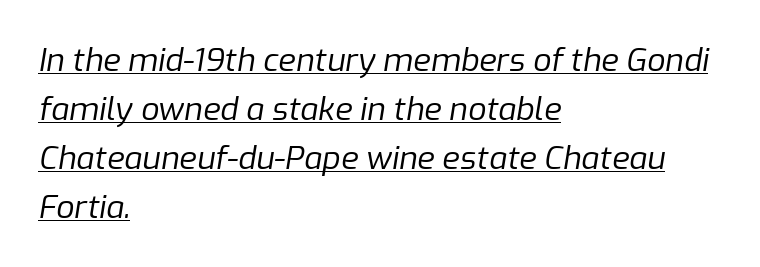
Q: Is the text bold? A: No.
Q: Is the text italic (slanted)? A: Yes, it leans right by about 9 degrees.
Q: Is the text underlined? A: Yes.
Q: How is the paragraph aligned? A: Left-aligned.
Q: Is the spacing between letters normal or unusually wide? A: Normal.
Q: Is the spacing between lines tight, normal or loose? A: Normal.
Q: Width (condensed, normal, or wide)? A: Normal.
Q: Stroke contrast? A: Low.
Q: x-height? A: Medium.
Q: Monospaced? A: No.
